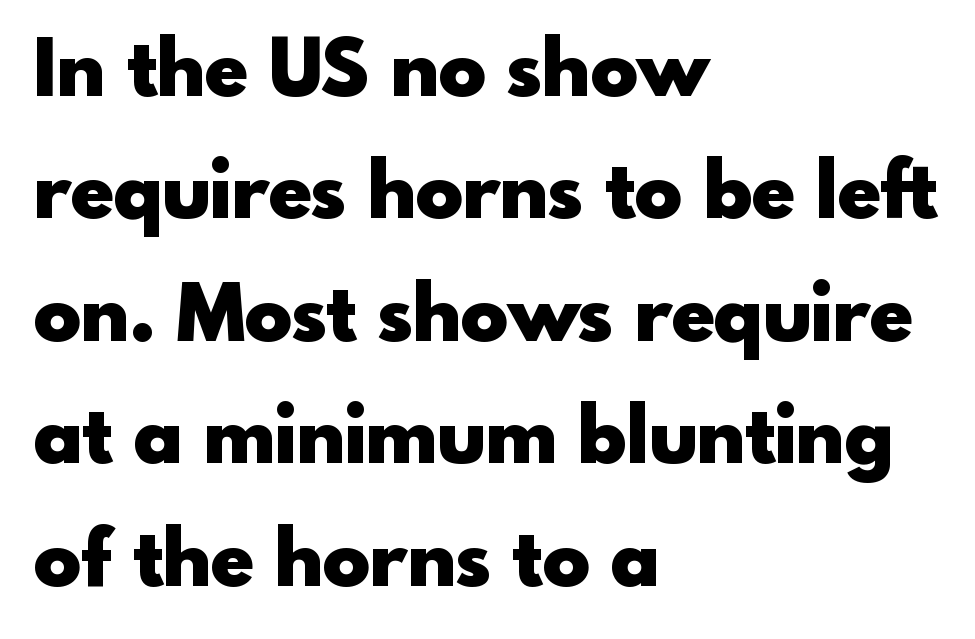
Q: Is the text bold? A: Yes.
Q: Is the text italic (slanted)? A: No, it is upright.
Q: Is the typeface a serif or a sans-serif typeface? A: Sans-serif.
Q: Is the text underlined? A: No.
Q: How is the paragraph aligned? A: Left-aligned.
Q: Is the spacing between letters normal or unusually wide? A: Normal.
Q: Is the spacing between lines tight, normal or loose? A: Normal.
Q: Width (condensed, normal, or wide)? A: Normal.
Q: x-height? A: Small.
Q: Monospaced? A: No.
